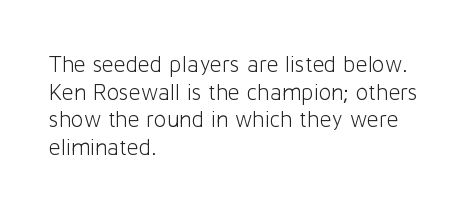
{"italic": "no", "bold": "no", "underline": "no", "align": "left", "line_spacing_ratio": 1.2, "letter_spacing": "normal", "letter_spacing_em": 0.0, "glyph_px": 23}
